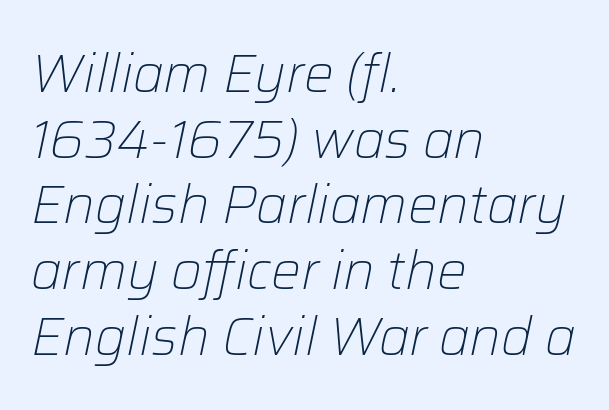
Q: Is the text bold? A: No.
Q: Is the text italic (slanted)? A: Yes, it leans right by about 12 degrees.
Q: Is the text underlined? A: No.
Q: How is the paragraph aligned? A: Left-aligned.
Q: Is the spacing between letters normal or unusually wide? A: Normal.
Q: Width (condensed, normal, or wide)? A: Normal.
Q: Stroke contrast? A: Low.
Q: x-height? A: Medium.
Q: Monospaced? A: No.
